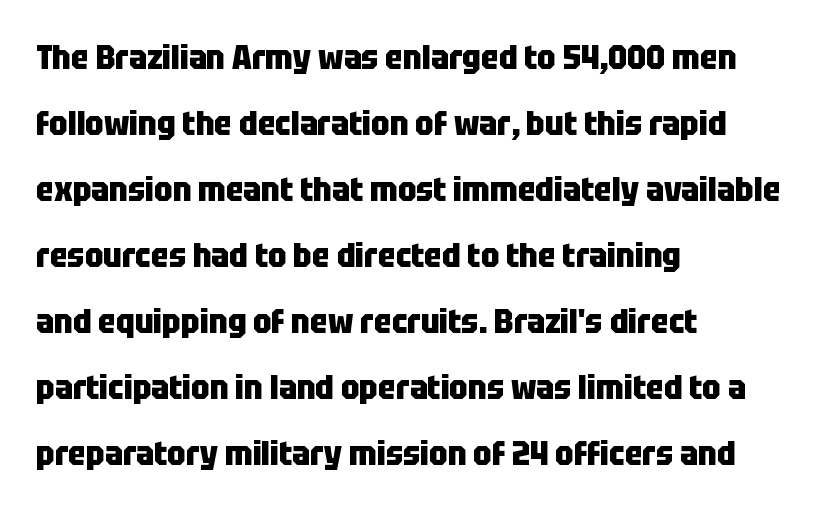
Q: Is the text bold? A: Yes.
Q: Is the text italic (slanted)? A: No, it is upright.
Q: Is the typeface a serif or a sans-serif typeface? A: Sans-serif.
Q: Is the text underlined? A: No.
Q: How is the paragraph aligned? A: Left-aligned.
Q: Is the spacing between letters normal or unusually wide? A: Normal.
Q: Is the spacing between lines tight, normal or loose? A: Loose.
Q: Width (condensed, normal, or wide)? A: Condensed.
Q: Stroke contrast? A: Low.
Q: x-height? A: Large.
Q: Monospaced? A: No.
